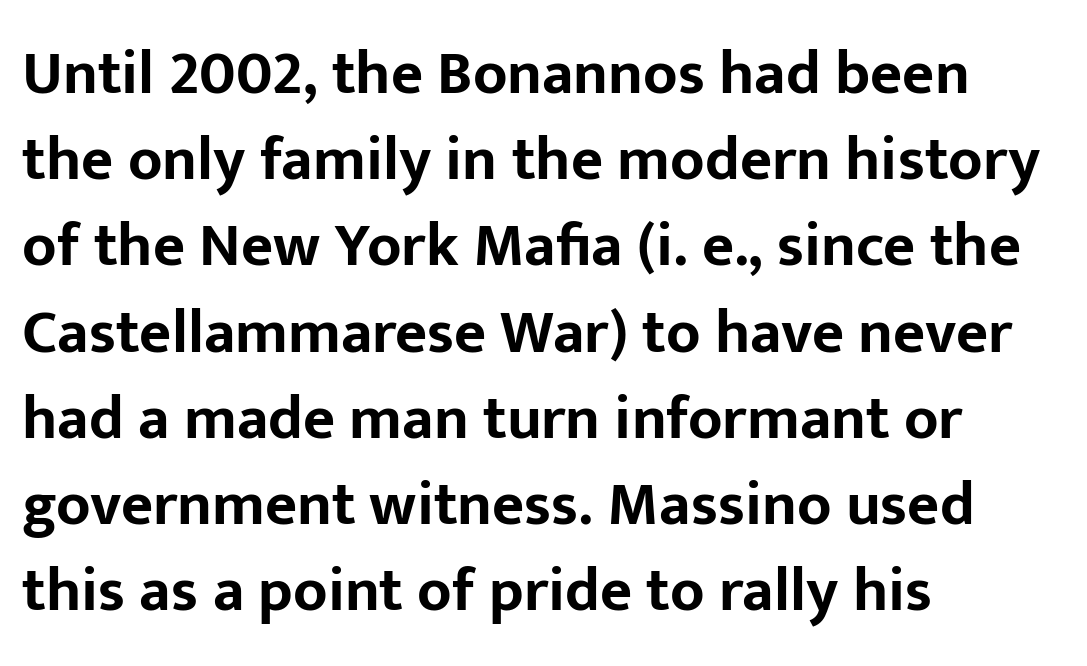
Q: Is the text bold? A: Yes.
Q: Is the text italic (slanted)? A: No, it is upright.
Q: Is the typeface a serif or a sans-serif typeface? A: Sans-serif.
Q: Is the text underlined? A: No.
Q: How is the paragraph aligned? A: Left-aligned.
Q: Is the spacing between letters normal or unusually wide? A: Normal.
Q: Is the spacing between lines tight, normal or loose? A: Normal.
Q: Width (condensed, normal, or wide)? A: Normal.
Q: Stroke contrast? A: Low.
Q: x-height? A: Medium.
Q: Monospaced? A: No.
